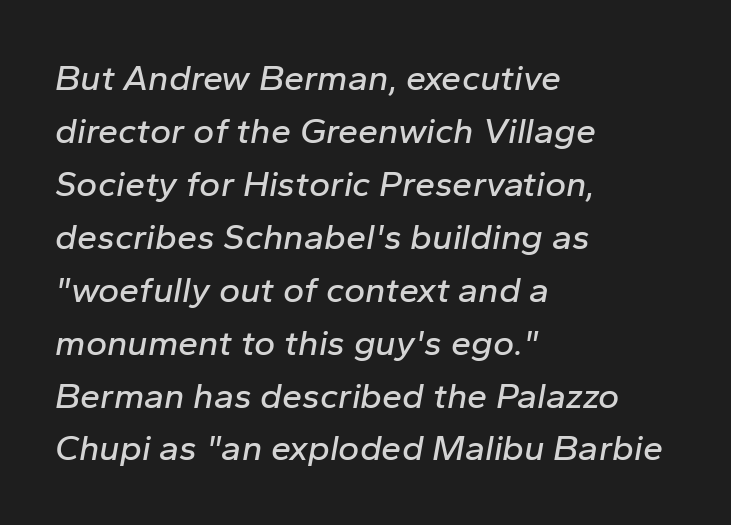
In terms of posture, this sample is oblique. These lines are set flush left with a ragged right edge. Line spacing here is normal. Lines of text with bare space underneath.
